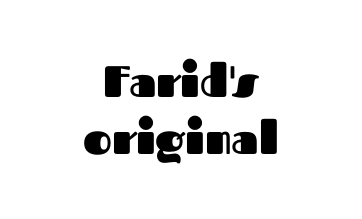
{"serif": "no", "italic": "no", "bold": "yes", "weight": "heavy", "width": "normal", "stroke_contrast": "medium", "x_height": "medium", "monospaced": "no", "underline": "no", "align": "center", "line_spacing": "normal", "line_spacing_ratio": 1.3, "letter_spacing": "normal", "letter_spacing_em": 0.0, "glyph_px": 44}
